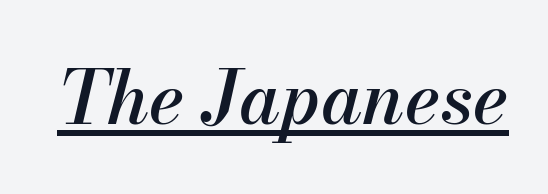
Q: Is the text italic (slanted)? A: Yes, it leans right by about 13 degrees.
Q: Is the text underlined? A: Yes.
Q: Is the spacing between letters normal or unusually wide? A: Normal.
Q: Width (condensed, normal, or wide)? A: Normal.
Q: Stroke contrast? A: Medium.
Q: x-height? A: Small.
Q: Monospaced? A: No.
